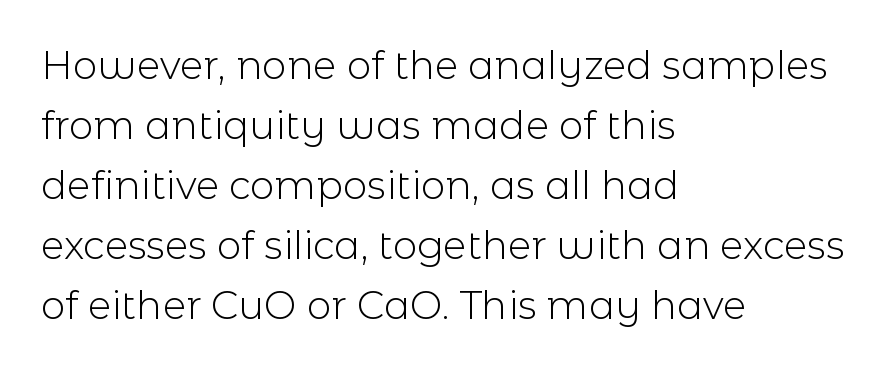
{"serif": "no", "italic": "no", "bold": "no", "weight": "light", "width": "normal", "x_height": "medium", "monospaced": "no", "underline": "no", "align": "left", "line_spacing": "normal", "line_spacing_ratio": 1.54, "letter_spacing": "normal", "letter_spacing_em": 0.0, "glyph_px": 39}
